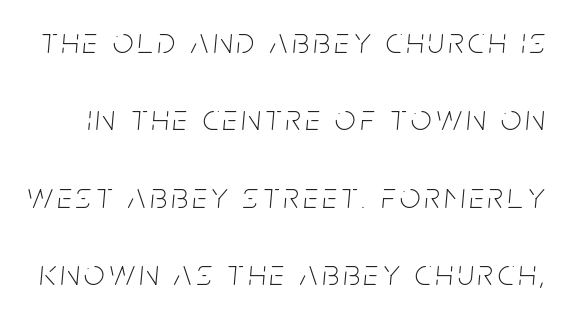
The image shows 36 px thin, condensed type, italic (leaning right); set loose line spacing (2.15x), not underlined; low stroke contrast and a large x-height.
